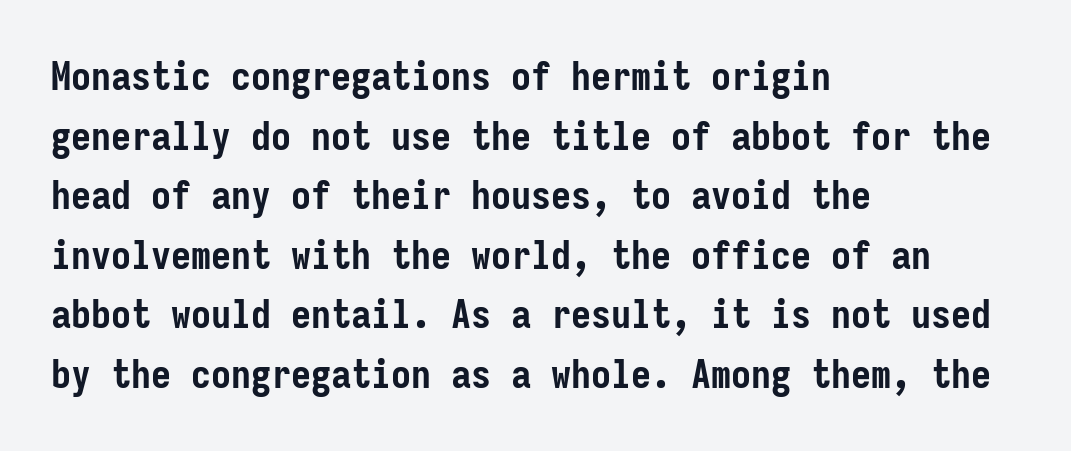
This sample has the even, mechanical cadence of fixed-width lettering. The characters display no serif detailing; their extremities are plain. Upright lettering throughout. Tracking here is standard; glyphs follow each other at the usual distance.
